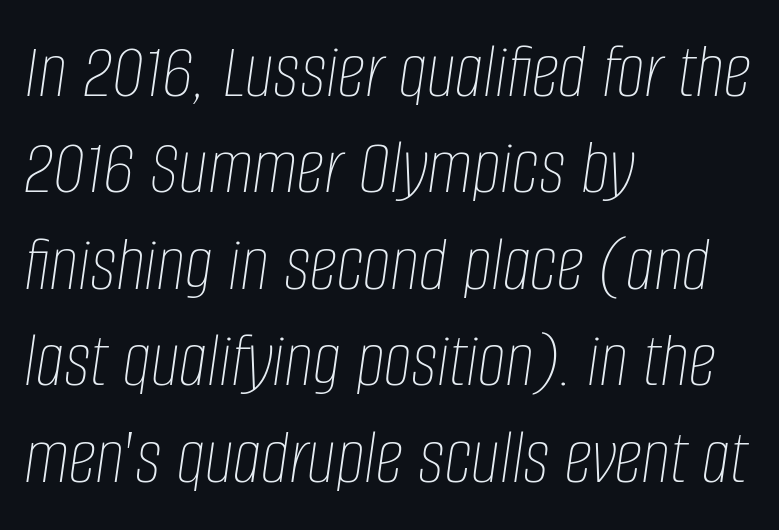
Q: Is the text bold? A: No.
Q: Is the text italic (slanted)? A: Yes, it leans right by about 8 degrees.
Q: Is the text underlined? A: No.
Q: How is the paragraph aligned? A: Left-aligned.
Q: Is the spacing between letters normal or unusually wide? A: Normal.
Q: Width (condensed, normal, or wide)? A: Condensed.
Q: Stroke contrast? A: Low.
Q: x-height? A: Large.
Q: Monospaced? A: No.
